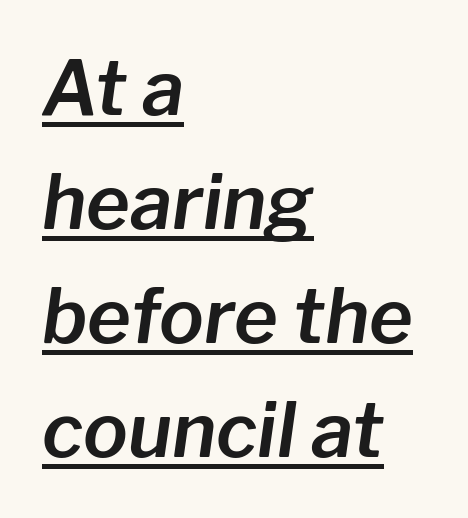
{"italic": "yes", "lean": "right", "slant_degrees": 8, "width": "normal", "stroke_contrast": "low", "x_height": "medium", "monospaced": "no", "underline": "yes", "align": "left", "line_spacing": "normal", "line_spacing_ratio": 1.52, "letter_spacing": "normal", "letter_spacing_em": 0.0, "glyph_px": 75}
